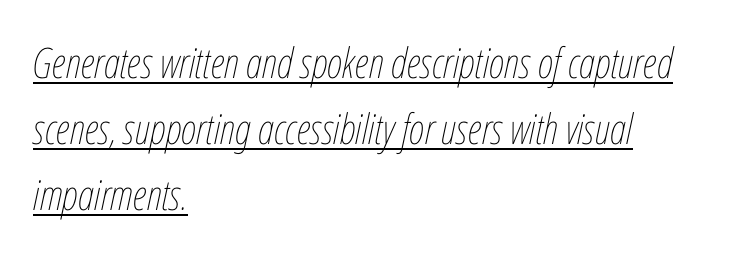
These lines are rendered in a variable-pitch font. One-word summary of the alignment: left. Regarding leading, the lines here are spaced in the standard way. The axis of the letterforms is tilted away from vertical. This sample carries an underscore along the baseline area.
